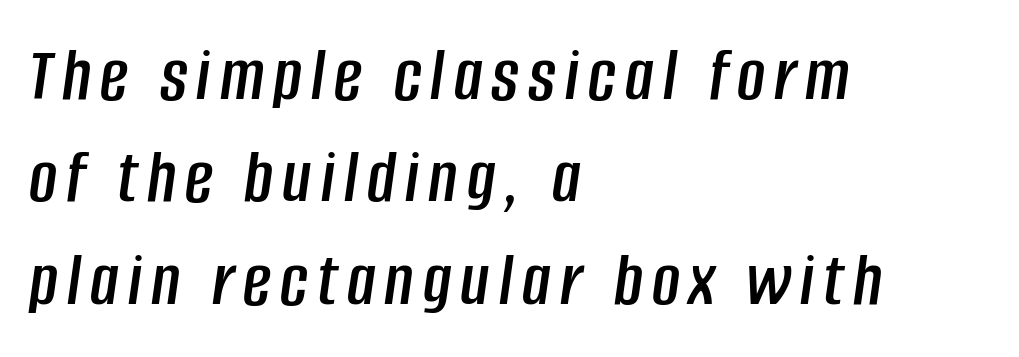
Q: Is the text italic (slanted)? A: Yes, it leans right by about 8 degrees.
Q: Is the text underlined? A: No.
Q: How is the paragraph aligned? A: Left-aligned.
Q: Is the spacing between lines tight, normal or loose? A: Normal.
Q: Width (condensed, normal, or wide)? A: Condensed.
Q: Stroke contrast? A: Low.
Q: x-height? A: Large.
Q: Monospaced? A: No.
